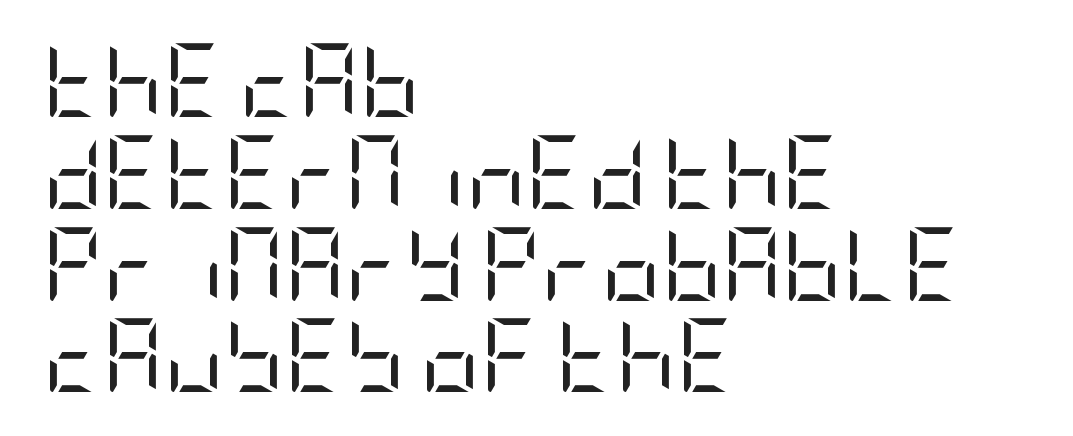
Q: Is the text bold? A: No.
Q: Is the text italic (slanted)? A: No, it is upright.
Q: Is the typeface a serif or a sans-serif typeface? A: Sans-serif.
Q: Is the text underlined? A: No.
Q: How is the paragraph aligned? A: Left-aligned.
Q: Is the spacing between letters normal or unusually wide? A: Normal.
Q: Width (condensed, normal, or wide)? A: Condensed.
Q: Stroke contrast? A: Low.
Q: x-height? A: Large.
